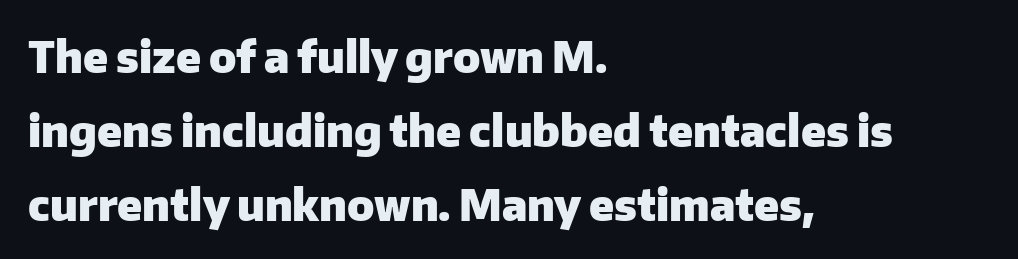
This sample has the flowing, uneven cadence of proportional lettering. Clear beneath every line of the passage. Italic: no, the glyphs are upright roman. Emphasis by weight is at full strength: bold. Alignment: flush left.
